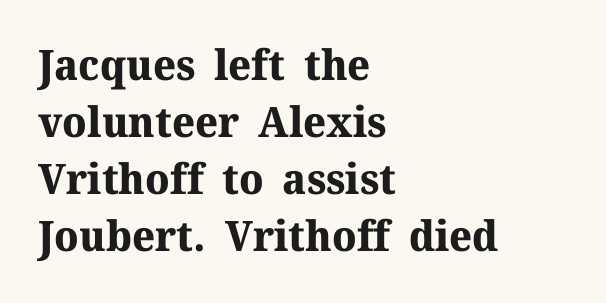
The image shows 42 px bold serif type, upright; set left-aligned, normal line spacing (1.36x), normal letter spacing, not underlined; medium stroke contrast and a medium x-height.
